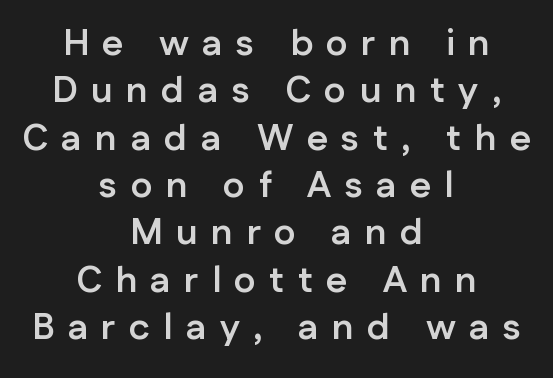
{"serif": "no", "italic": "no", "bold": "yes", "weight": "semibold", "width": "normal", "stroke_contrast": "low", "x_height": "medium", "monospaced": "no", "underline": "no", "align": "center", "line_spacing": "normal", "line_spacing_ratio": 1.28, "letter_spacing": "wide", "letter_spacing_em": 0.36, "glyph_px": 37}
